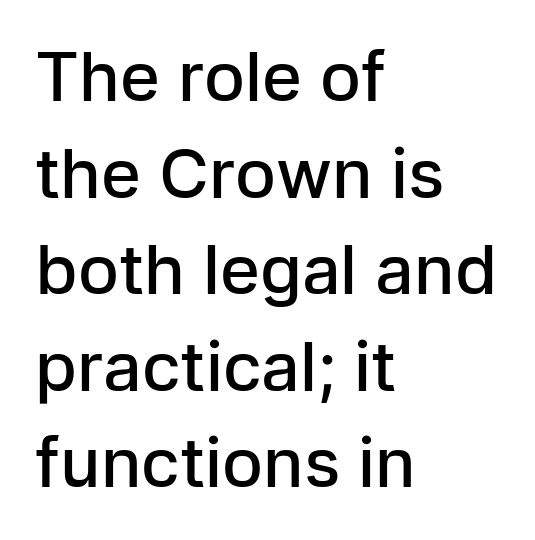
The image shows 68 px semibold sans-serif type, upright; set left-aligned, normal line spacing (1.42x), normal letter spacing, not underlined; low stroke contrast and a medium x-height.
